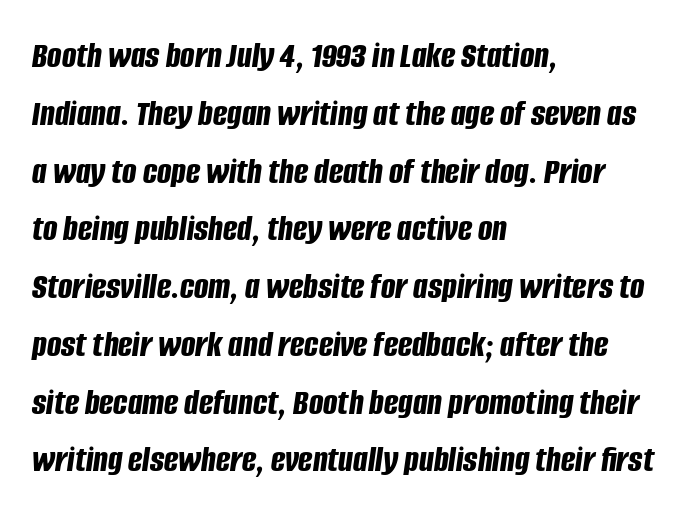
{"italic": "yes", "lean": "right", "slant_degrees": 8, "bold": "yes", "weight": "bold", "width": "condensed", "stroke_contrast": "low", "x_height": "large", "monospaced": "no", "underline": "no", "align": "left", "line_spacing": "normal", "line_spacing_ratio": 1.52, "letter_spacing": "normal", "letter_spacing_em": 0.0, "glyph_px": 38}
